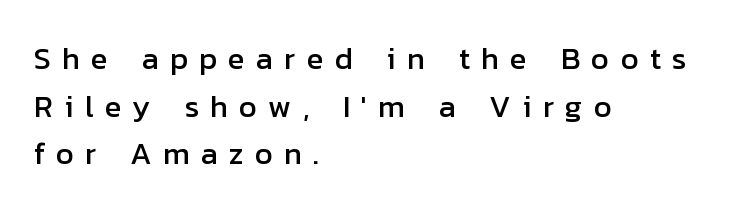
Successive baselines arrive at the customary interval. Short and long lines alike share a common starting point at left. Bare-footed words on every line. Typographically, this falls in the sans-serif category. This sample uses an upright cut, with every glyph sitting square on the baseline.
